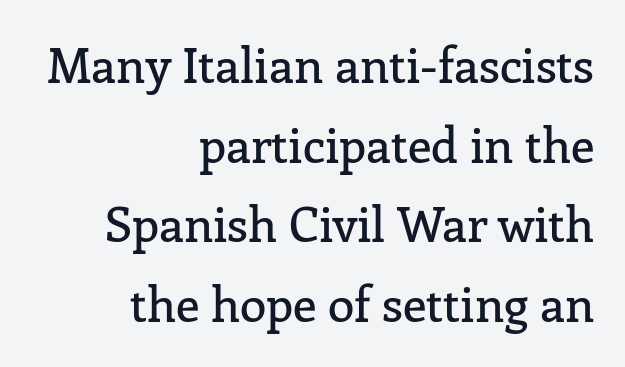
You could not count columns in this text — the font is proportionally spaced. The rows are spaced the way most documents space them. The letterforms sit shoulder to shoulder at normal distance. All the whitespace from short lines collects on the left.
